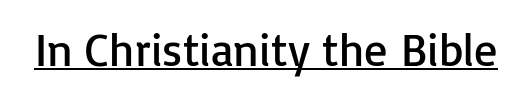
The image shows 46 px regular-weight sans-serif type, upright; set normal letter spacing, underlined; low stroke contrast and a medium x-height.
